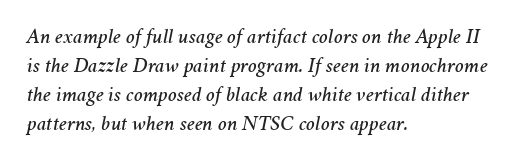
The image shows 21 px text type, italic (leaning right); set left-aligned, normal line spacing (1.38x), normal letter spacing, not underlined.
